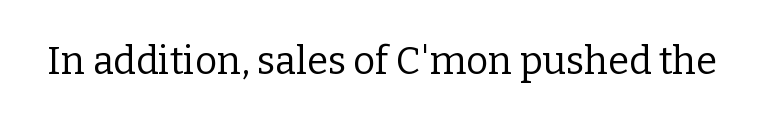
Is the type heavy? It reads as light-to-regular instead. Lines of text with bare space underneath. Regarding serifs, this sample has them. This is the regular roman posture of the typeface. Spacing verdict: proportional, widths tailored to each character. Words appear dense and cohesive because spacing is normal.
